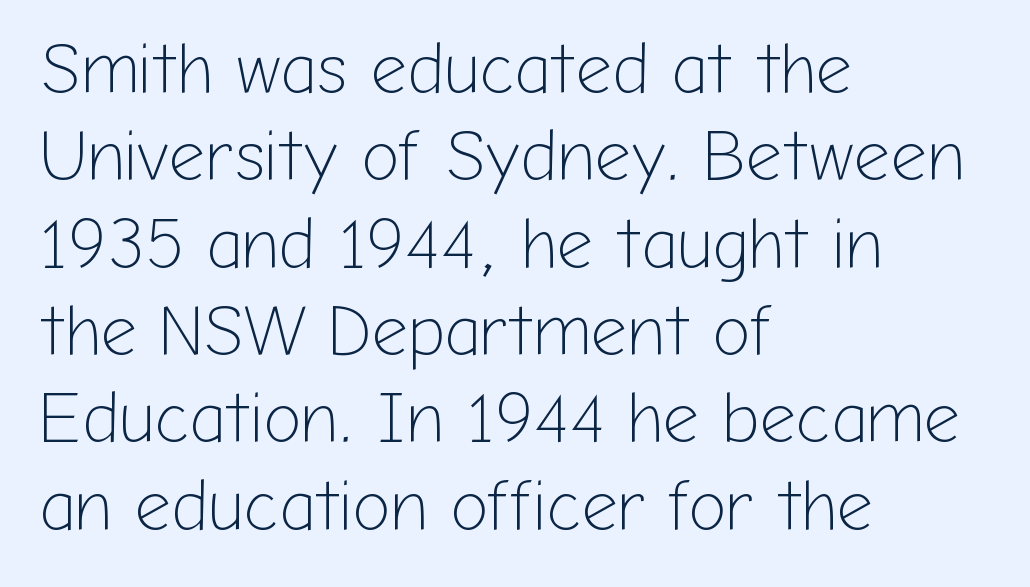
Weight: regular or lighter. This sample uses a sans-serif face. This rendering features lettering with no underline. Casual observation: everything's shoved over to the left. This sample uses an upright cut, with every glyph sitting square on the baseline. Each letter keeps its own natural width here, so spacing adapts to shape.
